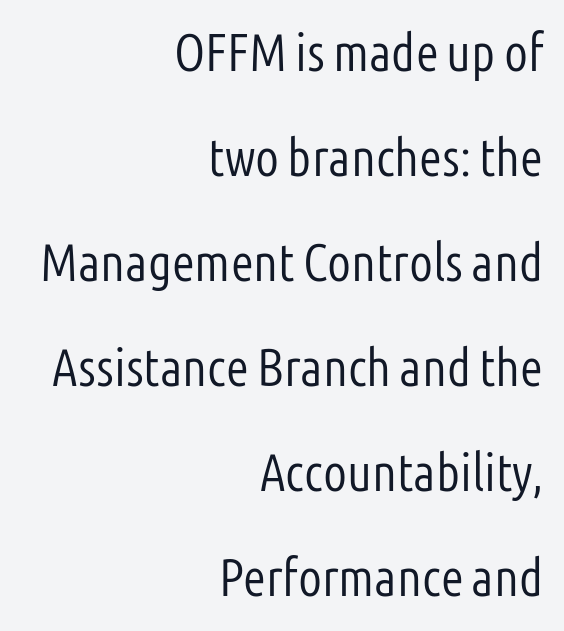
The image shows 53 px light, condensed sans-serif type, upright; set right-aligned, loose line spacing (1.98x), normal letter spacing, not underlined; low stroke contrast and a medium x-height.
